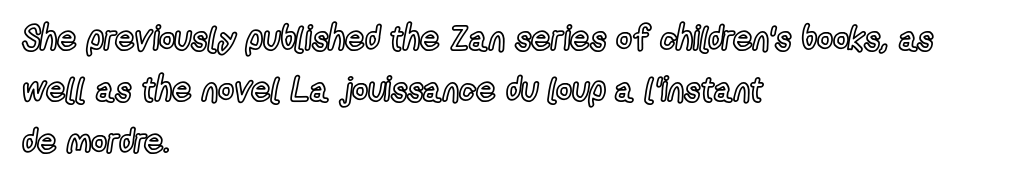
Which margin do the lines hug? The left one — the right edge is uneven. Leading: standard. Each word holds together tightly as a unit, with standard inter-letter gaps.
